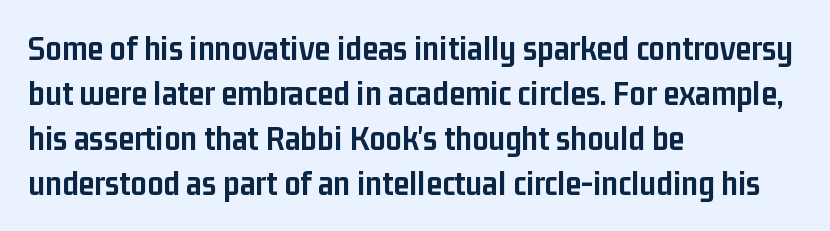
The image shows 36 px semibold, condensed sans-serif type, upright; set left-aligned, normal line spacing (1.25x), normal letter spacing, not underlined; low stroke contrast and a medium x-height.
